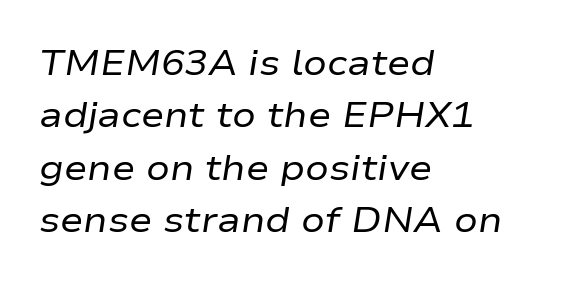
On a weight scale, this lands at 450 or below. The letters advance in unequal steps, a hallmark of proportional type. In CSS terms this would be text-align: left. The gaps between neighbouring characters are ordinary and unremarkable. Underlining? Definitely not there.
